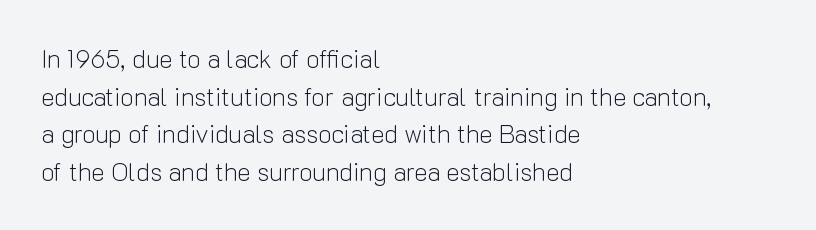
The image shows 25 px text type, upright; set left-aligned, normal line spacing (1.51x), normal letter spacing, not underlined.
